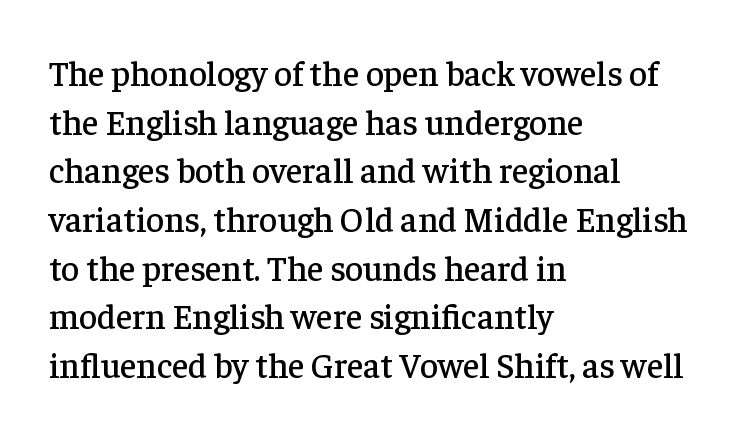
{"serif": "yes", "italic": "no", "width": "normal", "stroke_contrast": "low", "x_height": "medium", "monospaced": "no", "underline": "no", "align": "left", "line_spacing": "normal", "line_spacing_ratio": 1.39, "letter_spacing": "normal", "letter_spacing_em": 0.0, "glyph_px": 35}
